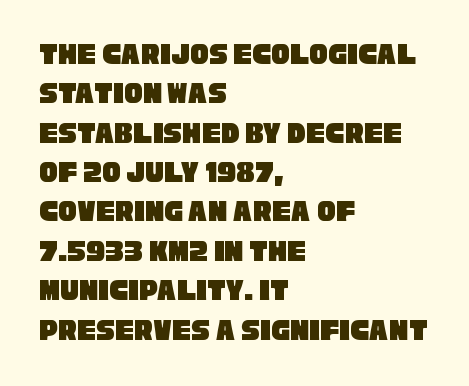
{"serif": "no", "width": "condensed", "stroke_contrast": "low", "x_height": "large", "monospaced": "no", "underline": "no", "align": "left", "line_spacing": "normal", "line_spacing_ratio": 1.27, "letter_spacing": "normal", "letter_spacing_em": 0.0, "glyph_px": 31}
